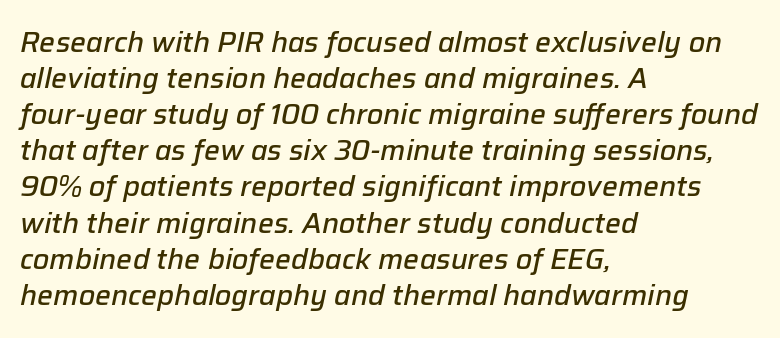
{"italic": "yes", "lean": "right", "slant_degrees": 12, "bold": "semi", "weight": "semibold", "width": "normal", "stroke_contrast": "low", "x_height": "medium", "monospaced": "no", "underline": "no", "align": "left", "line_spacing": "normal", "line_spacing_ratio": 1.29, "letter_spacing": "normal", "letter_spacing_em": 0.0, "glyph_px": 28}
